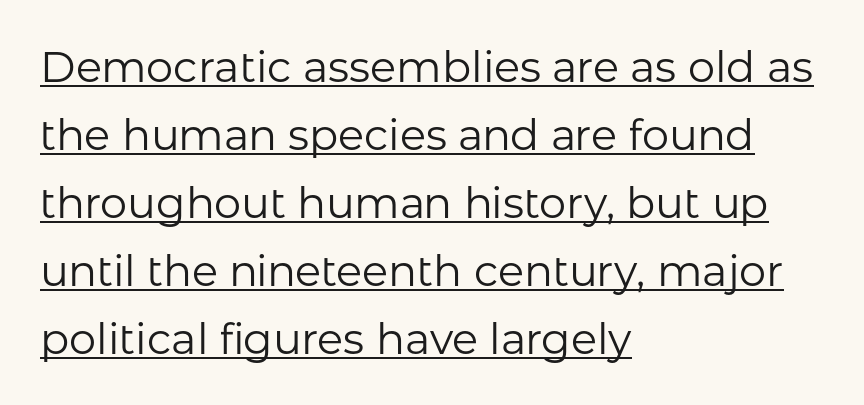
{"serif": "no", "italic": "no", "bold": "no", "weight": "regular", "width": "normal", "stroke_contrast": "low", "x_height": "medium", "monospaced": "no", "underline": "yes", "align": "left", "line_spacing": "normal", "line_spacing_ratio": 1.58, "letter_spacing": "normal", "letter_spacing_em": 0.0, "glyph_px": 43}
